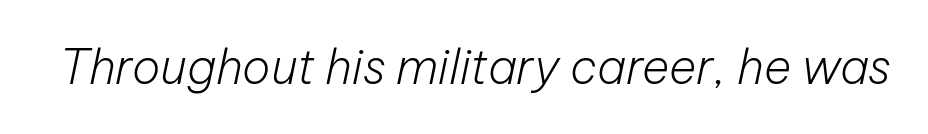
Q: Is the text bold? A: No.
Q: Is the text italic (slanted)? A: Yes, it leans right by about 12 degrees.
Q: Is the text underlined? A: No.
Q: Is the spacing between letters normal or unusually wide? A: Normal.
Q: Width (condensed, normal, or wide)? A: Normal.
Q: Stroke contrast? A: Low.
Q: x-height? A: Medium.
Q: Monospaced? A: No.
